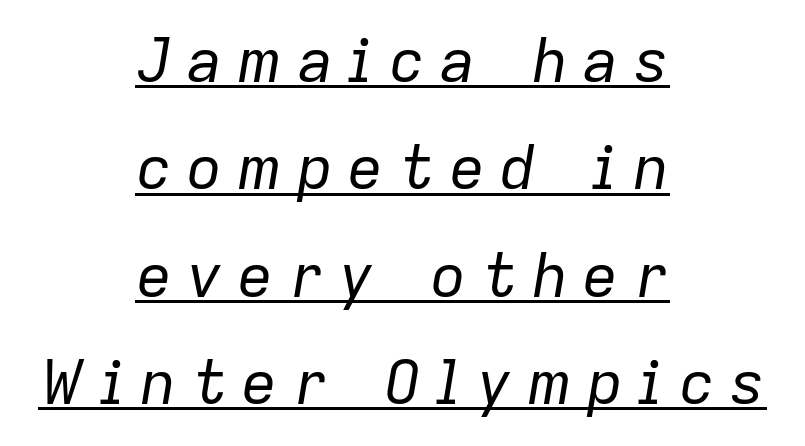
Q: Is the text bold? A: No.
Q: Is the text italic (slanted)? A: Yes, it leans right by about 9 degrees.
Q: Is the text underlined? A: Yes.
Q: How is the paragraph aligned? A: Centered.
Q: Is the spacing between letters normal or unusually wide? A: Unusually wide.
Q: Width (condensed, normal, or wide)? A: Normal.
Q: Stroke contrast? A: Low.
Q: x-height? A: Medium.
Q: Monospaced? A: No.
